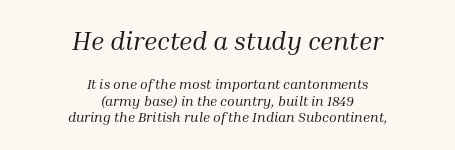
The image shows 26 px text type, italic (leaning right); set centered, line spacing 1.17x, normal letter spacing, not underlined; the first (top) block is 1.86x larger.
